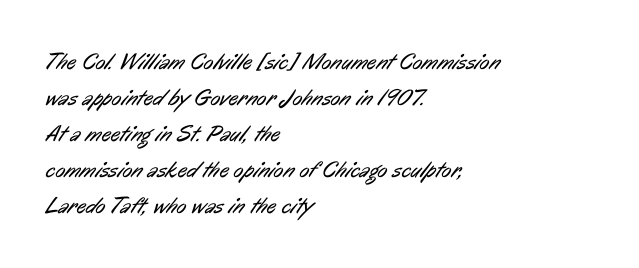
The image shows 23 px text type; set left-aligned, normal line spacing (1.56x), normal letter spacing, not underlined.
